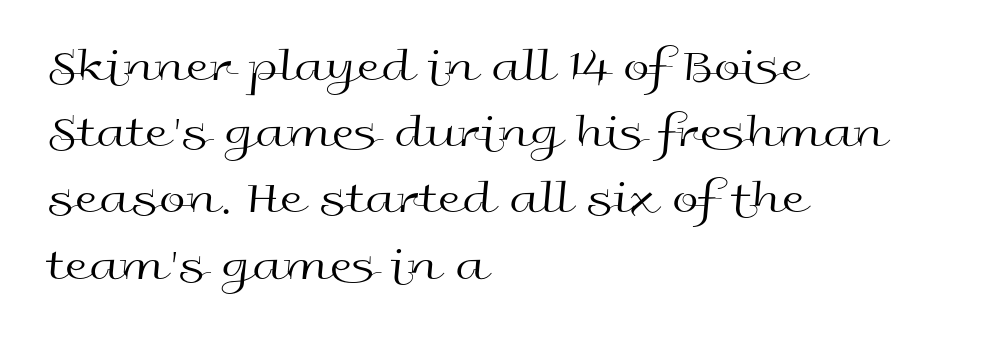
Q: Is the text bold? A: No.
Q: Is the text italic (slanted)? A: No, it is upright.
Q: Is the typeface a serif or a sans-serif typeface? A: Sans-serif.
Q: Is the text underlined? A: No.
Q: How is the paragraph aligned? A: Left-aligned.
Q: Is the spacing between letters normal or unusually wide? A: Normal.
Q: Is the spacing between lines tight, normal or loose? A: Normal.
Q: Width (condensed, normal, or wide)? A: Wide.
Q: x-height? A: Medium.
Q: Monospaced? A: No.
